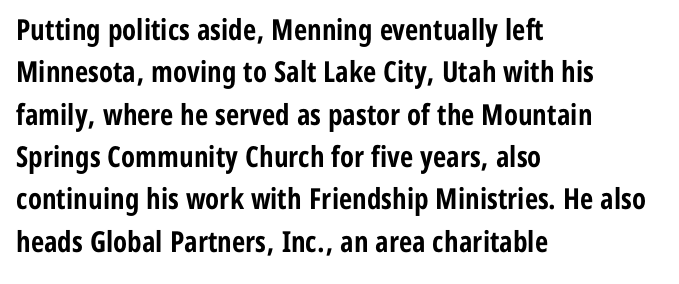
Q: Is the text bold? A: Yes.
Q: Is the text italic (slanted)? A: No, it is upright.
Q: Is the typeface a serif or a sans-serif typeface? A: Sans-serif.
Q: Is the text underlined? A: No.
Q: How is the paragraph aligned? A: Left-aligned.
Q: Is the spacing between letters normal or unusually wide? A: Normal.
Q: Is the spacing between lines tight, normal or loose? A: Normal.
Q: Width (condensed, normal, or wide)? A: Condensed.
Q: Stroke contrast? A: Low.
Q: x-height? A: Medium.
Q: Monospaced? A: No.
